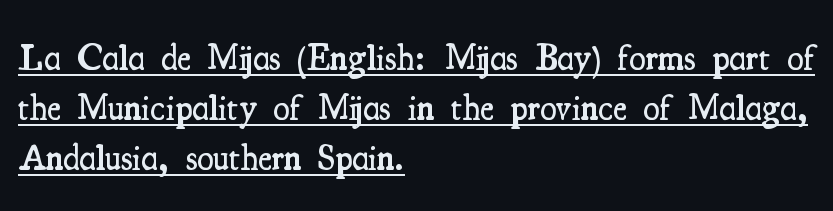
Q: Is the text bold? A: Semi-bold.
Q: Is the text italic (slanted)? A: No, it is upright.
Q: Is the typeface a serif or a sans-serif typeface? A: Serif.
Q: Is the text underlined? A: Yes.
Q: How is the paragraph aligned? A: Left-aligned.
Q: Is the spacing between letters normal or unusually wide? A: Normal.
Q: Is the spacing between lines tight, normal or loose? A: Normal.
Q: Width (condensed, normal, or wide)? A: Condensed.
Q: Stroke contrast? A: Medium.
Q: x-height? A: Small.
Q: Monospaced? A: No.
